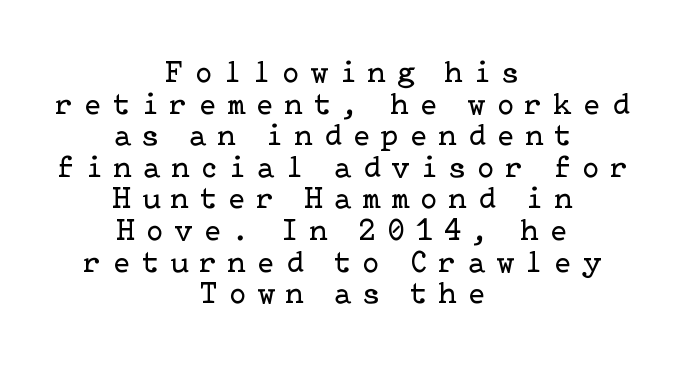
The image shows 31 px regular-weight serif type, upright; set centered, tight line spacing (1.02x), unusually wide letter spacing (+0.37 em), not underlined; low stroke contrast and a medium x-height.
